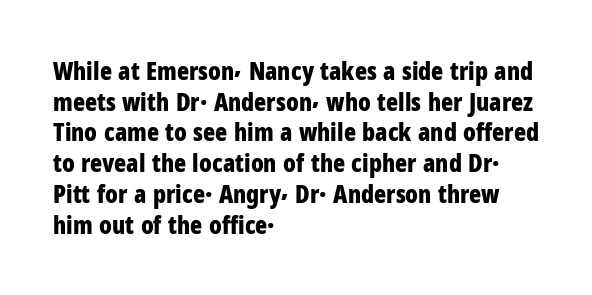
{"italic": "no", "bold": "yes", "underline": "no", "align": "left", "line_spacing_ratio": 1.23, "letter_spacing": "normal", "letter_spacing_em": 0.0, "glyph_px": 25}
